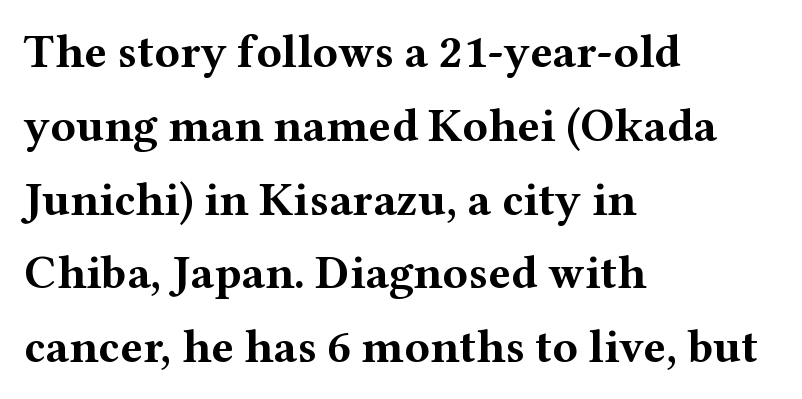
The image shows 47 px bold, wide serif type, upright; set left-aligned, normal line spacing (1.57x), normal letter spacing, not underlined; medium stroke contrast and a medium x-height.
